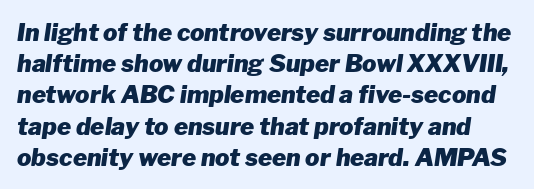
The image shows 24 px bold type, italic (leaning right); set normal line spacing (1.3x), normal letter spacing, not underlined.
